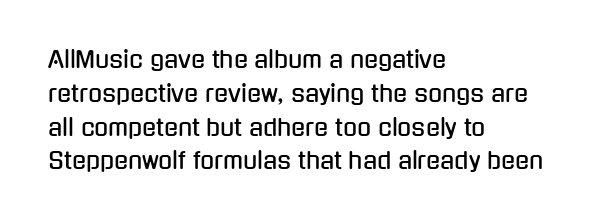
Q: Is the text italic (slanted)? A: No, it is upright.
Q: Is the text underlined? A: No.
Q: How is the paragraph aligned? A: Left-aligned.
Q: Is the spacing between letters normal or unusually wide? A: Normal.
Q: Is the spacing between lines tight, normal or loose? A: Normal.
